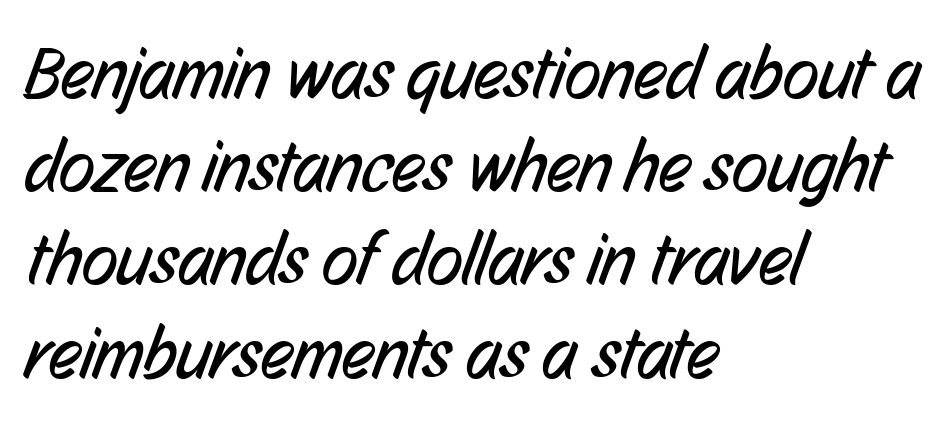
{"serif": "no", "bold": "no", "weight": "regular", "width": "condensed", "stroke_contrast": "low", "x_height": "medium", "monospaced": "no", "underline": "no", "align": "left", "line_spacing": "normal", "line_spacing_ratio": 1.26, "letter_spacing": "normal", "letter_spacing_em": 0.0, "glyph_px": 74}
